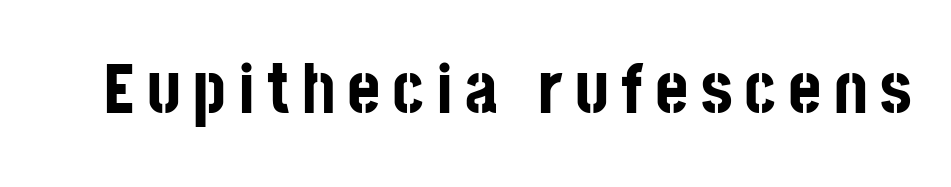
The image shows 71 px bold, condensed sans-serif type, upright; set not underlined; low stroke contrast and a large x-height.
